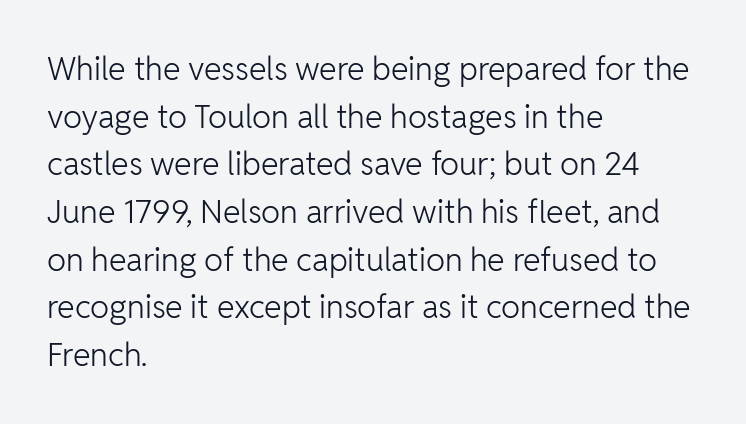
{"serif": "no", "italic": "no", "bold": "no", "weight": "light", "width": "normal", "stroke_contrast": "low", "x_height": "medium", "monospaced": "no", "underline": "no", "align": "left", "line_spacing": "normal", "line_spacing_ratio": 1.49, "letter_spacing": "normal", "letter_spacing_em": 0.0, "glyph_px": 32}
